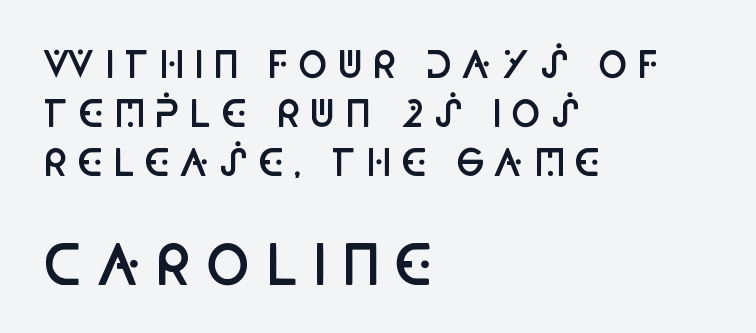
{"serif": "no", "italic": "no", "bold": "semi", "weight": "semibold", "width": "condensed", "stroke_contrast": "low", "x_height": "large", "monospaced": "no", "underline": "no", "align": "left", "line_spacing": "normal", "line_spacing_ratio": 1.36, "letter_spacing": "wide", "letter_spacing_em": 0.24, "larger_block": "second", "size_ratio": 1.5, "glyph_px": 54}
